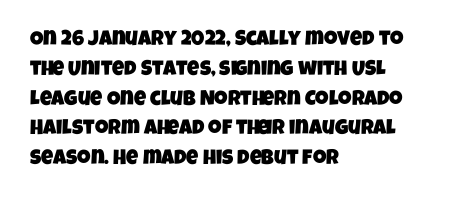
Line spacing here is normal. Default kerning and tracking; the words read as compact shapes. Which margin do the lines hug? The left one — the right edge is uneven. Check the space under the baseline: it is left empty.
